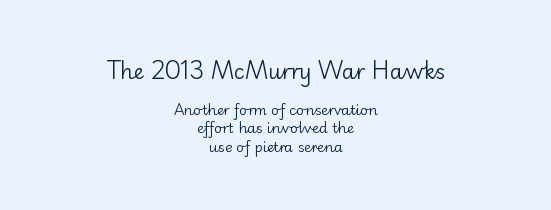
The image shows 21 px text type, upright; set centered, normal line spacing (1.33x), normal letter spacing, not underlined; the first (top) block is 1.5x larger.
